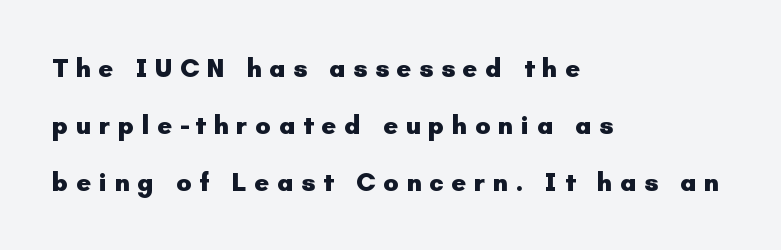
{"italic": "no", "bold": "yes", "underline": "no", "align": "left", "line_spacing": "loose", "line_spacing_ratio": 2.19, "letter_spacing": "wide", "letter_spacing_em": 0.29, "glyph_px": 26}
